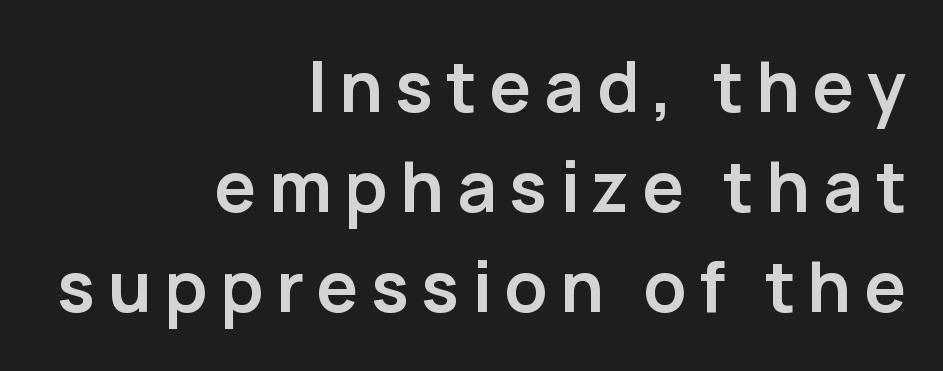
Q: Is the text bold? A: Yes.
Q: Is the text italic (slanted)? A: No, it is upright.
Q: Is the typeface a serif or a sans-serif typeface? A: Sans-serif.
Q: Is the text underlined? A: No.
Q: How is the paragraph aligned? A: Right-aligned.
Q: Is the spacing between lines tight, normal or loose? A: Normal.
Q: Width (condensed, normal, or wide)? A: Normal.
Q: Stroke contrast? A: Low.
Q: x-height? A: Medium.
Q: Monospaced? A: No.
